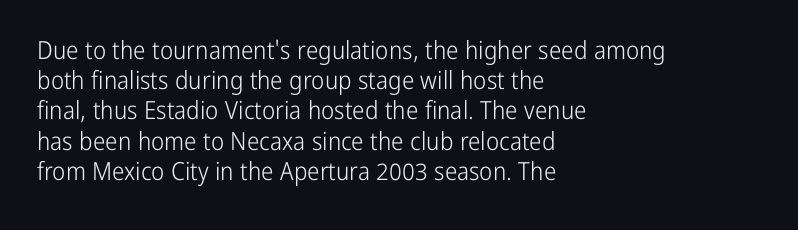
In terms of posture, this sample is upright. The rendering keeps characters at their native spacing. Caption: face not bold, strokes unweighted. The string is rendered with underlining switched off. Horizontal alignment here is leftward, the default for most running prose.
